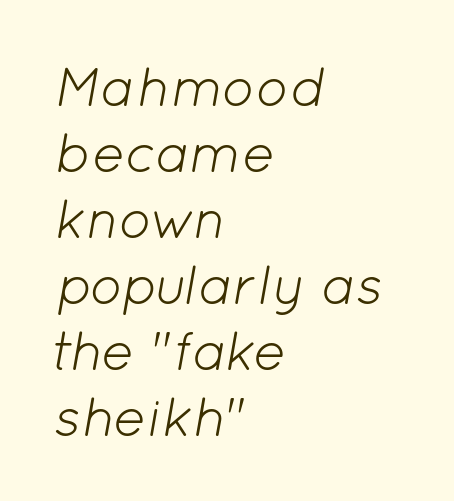
{"italic": "yes", "lean": "right", "slant_degrees": 12, "bold": "no", "weight": "light", "width": "normal", "stroke_contrast": "low", "x_height": "medium", "monospaced": "no", "underline": "no", "align": "left", "line_spacing_ratio": 1.2, "letter_spacing": "normal", "letter_spacing_em": 0.0, "glyph_px": 55}
